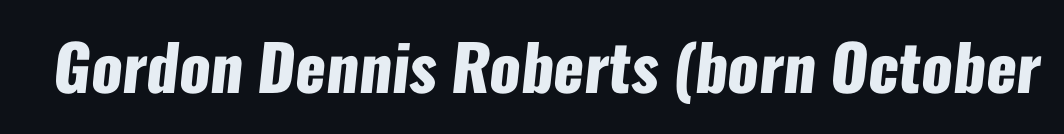
The letters sit at their default tracking, neither squeezed nor spread. Is this a fixed-width face? No — the glyphs have proportional, varying widths. The designer went with a sans here, leaving each stem footless. A bare baseline throughout the passage.
